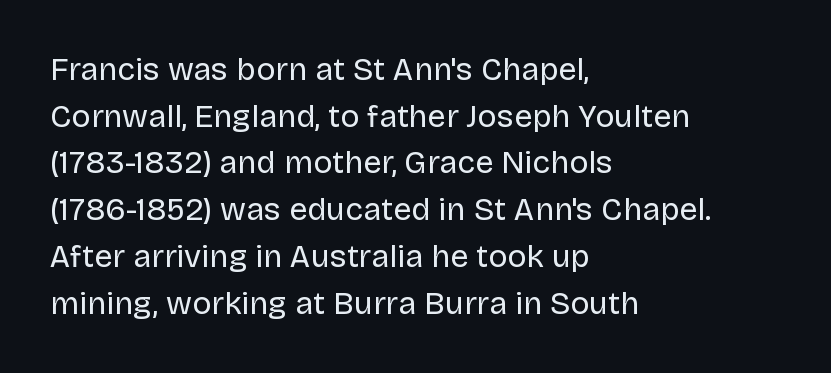
Q: Is the text bold? A: No.
Q: Is the text italic (slanted)? A: No, it is upright.
Q: Is the typeface a serif or a sans-serif typeface? A: Sans-serif.
Q: Is the text underlined? A: No.
Q: How is the paragraph aligned? A: Left-aligned.
Q: Is the spacing between letters normal or unusually wide? A: Normal.
Q: Is the spacing between lines tight, normal or loose? A: Normal.
Q: Width (condensed, normal, or wide)? A: Normal.
Q: Stroke contrast? A: Low.
Q: x-height? A: Large.
Q: Monospaced? A: No.
